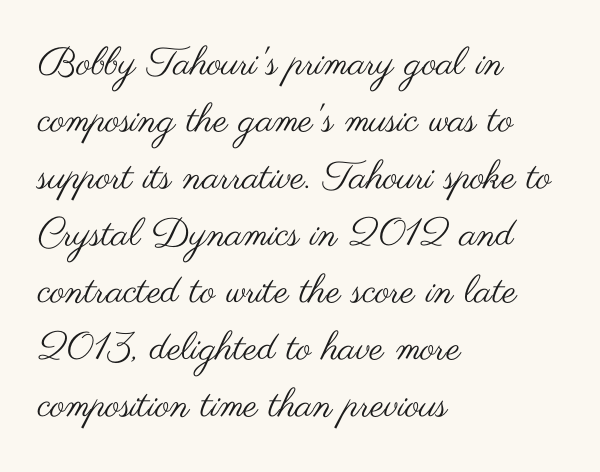
Q: Is the text bold? A: No.
Q: Is the text italic (slanted)? A: Yes.
Q: Is the typeface a serif or a sans-serif typeface? A: Sans-serif.
Q: Is the text underlined? A: No.
Q: How is the paragraph aligned? A: Left-aligned.
Q: Is the spacing between letters normal or unusually wide? A: Normal.
Q: Is the spacing between lines tight, normal or loose? A: Normal.
Q: Width (condensed, normal, or wide)? A: Wide.
Q: Stroke contrast? A: Medium.
Q: x-height? A: Small.
Q: Monospaced? A: No.
